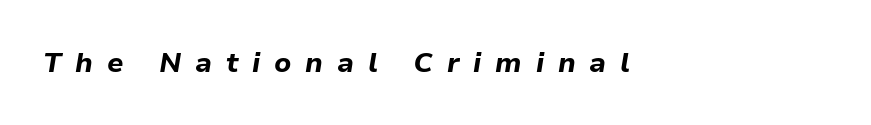
Stroke thickness is high; the sample reads as a true bold. The area under the type is left untouched. One-word summary of the alignment: left. The face used here is proportionally spaced, like ordinary book or web type. Tracking here is generous; glyphs stand well apart from one another.
